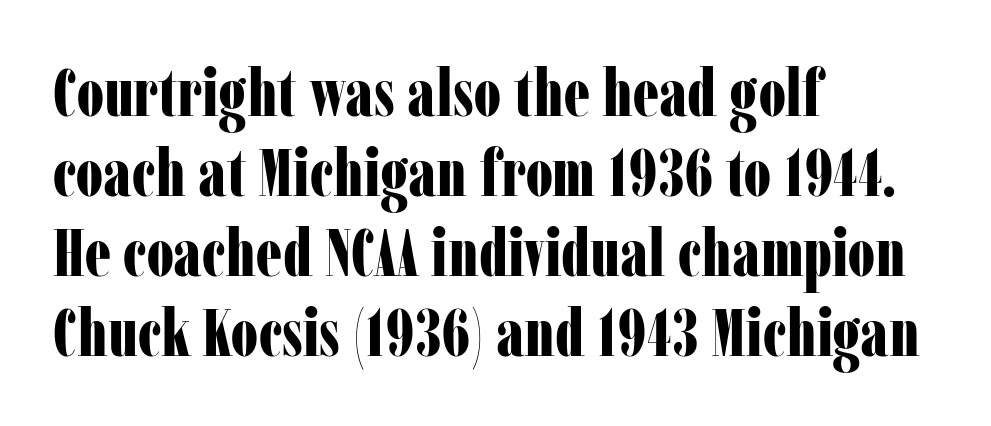
Q: Is the text bold? A: Yes.
Q: Is the text italic (slanted)? A: No, it is upright.
Q: Is the typeface a serif or a sans-serif typeface? A: Serif.
Q: Is the text underlined? A: No.
Q: How is the paragraph aligned? A: Left-aligned.
Q: Is the spacing between letters normal or unusually wide? A: Normal.
Q: Width (condensed, normal, or wide)? A: Condensed.
Q: Stroke contrast? A: Low.
Q: x-height? A: Medium.
Q: Monospaced? A: No.
